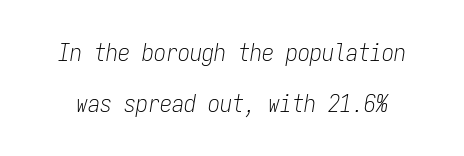
The image shows 24 px text type, italic (leaning right); set loose line spacing (2.11x), normal letter spacing, not underlined.
